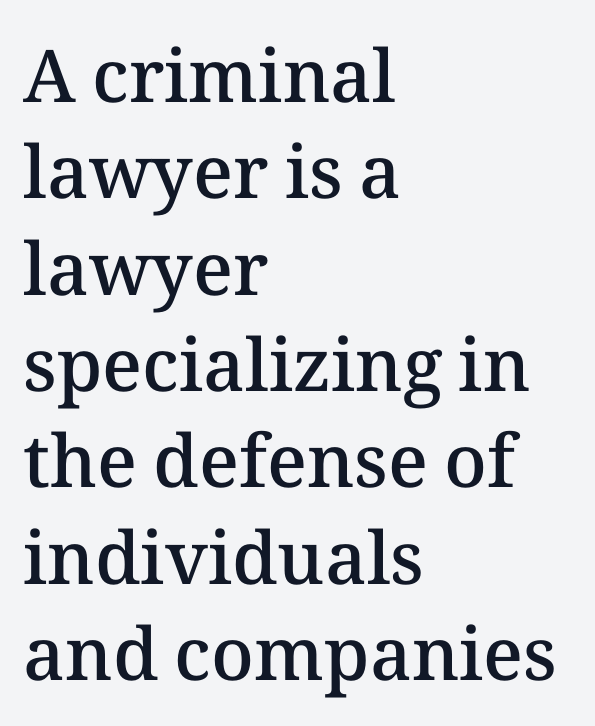
Q: Is the text bold? A: Semi-bold.
Q: Is the text italic (slanted)? A: No, it is upright.
Q: Is the text underlined? A: No.
Q: How is the paragraph aligned? A: Left-aligned.
Q: Is the spacing between letters normal or unusually wide? A: Normal.
Q: Is the spacing between lines tight, normal or loose? A: Normal.
Q: Width (condensed, normal, or wide)? A: Normal.
Q: Stroke contrast? A: Medium.
Q: x-height? A: Medium.
Q: Monospaced? A: No.
